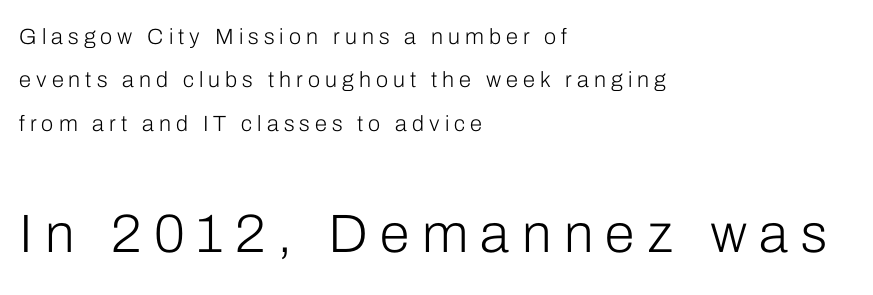
The image shows 54 px light sans-serif type, upright; set left-aligned, loose line spacing (1.97x), unusually wide letter spacing (+0.23 em), not underlined; the second (bottom) block is 2.45x larger; low stroke contrast and a medium x-height.
